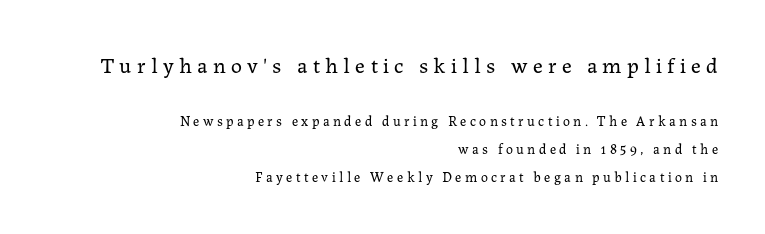
The image shows 22 px text type, upright; set right-aligned, loose line spacing (2.0x), unusually wide letter spacing (+0.24 em), not underlined; the first (top) block is 1.57x larger.
